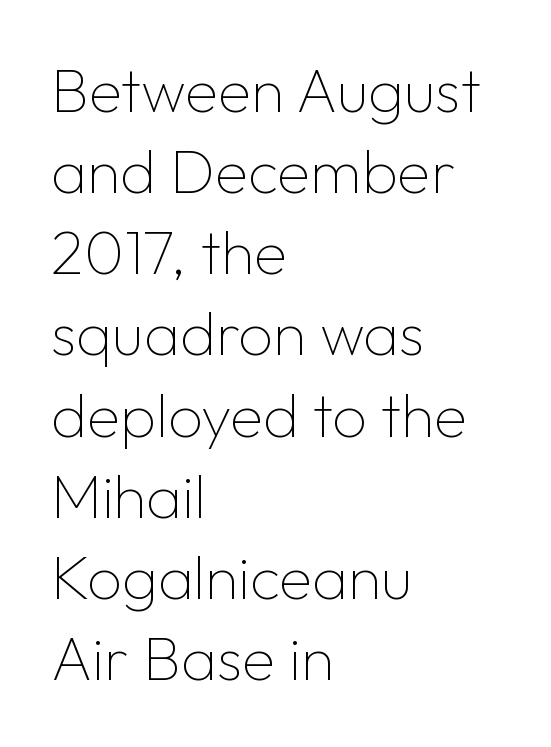
Q: Is the text bold? A: No.
Q: Is the text italic (slanted)? A: No, it is upright.
Q: Is the typeface a serif or a sans-serif typeface? A: Sans-serif.
Q: Is the text underlined? A: No.
Q: How is the paragraph aligned? A: Left-aligned.
Q: Is the spacing between letters normal or unusually wide? A: Normal.
Q: Is the spacing between lines tight, normal or loose? A: Normal.
Q: Width (condensed, normal, or wide)? A: Normal.
Q: Stroke contrast? A: Low.
Q: x-height? A: Medium.
Q: Monospaced? A: No.
